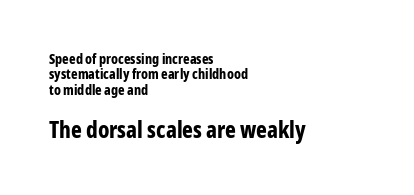
In terms of leading, this rendering errs on the cramped side. The paragraph has a hard left edge and a soft right edge. The passage shown is not underscored anywhere. The type sits square on the baseline with zero lean. What stands out about the letter spacing? Nothing — it is the standard amount.
